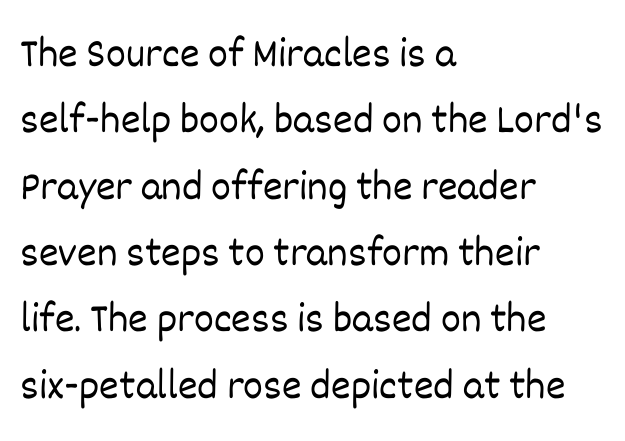
Honestly, the letter spacing is just normal — you wouldn't notice it. The paragraph shown leans on its left margin. The specimen reads as upright at a glance. Only glyphs here, with clear space below each row.
